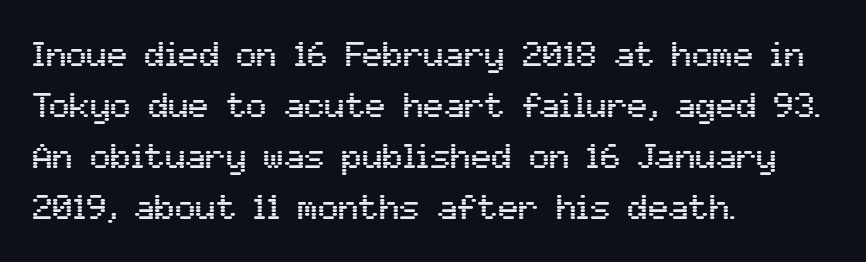
The image shows 34 px sans-serif type, upright; set left-aligned, normal line spacing (1.5x), normal letter spacing, not underlined; medium stroke contrast and a medium x-height.
